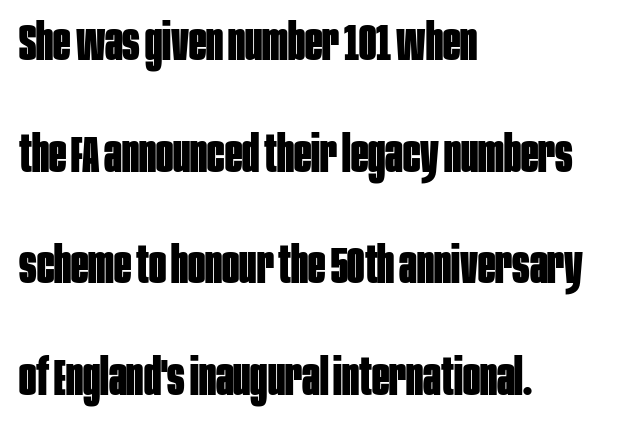
Upright lettering throughout. Compared with a centered layout, this one pins lines to the left instead. The tracking reads as untouched default to a designer's eye. Examine the stroke ends and you'll find no serifs. Plenty of ink on the page — the face is bold. In terms of leading, this rendering errs on the spacious side.
